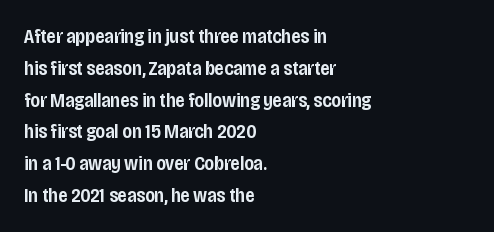
In terms of letterspacing, this is plain default setting. Words float on clear page, feet unadorned. A fair bit of extra ink — the face is semibold, not bold. One-word summary of the alignment: left. A typesetter would call this leading conventional body-copy spacing.
